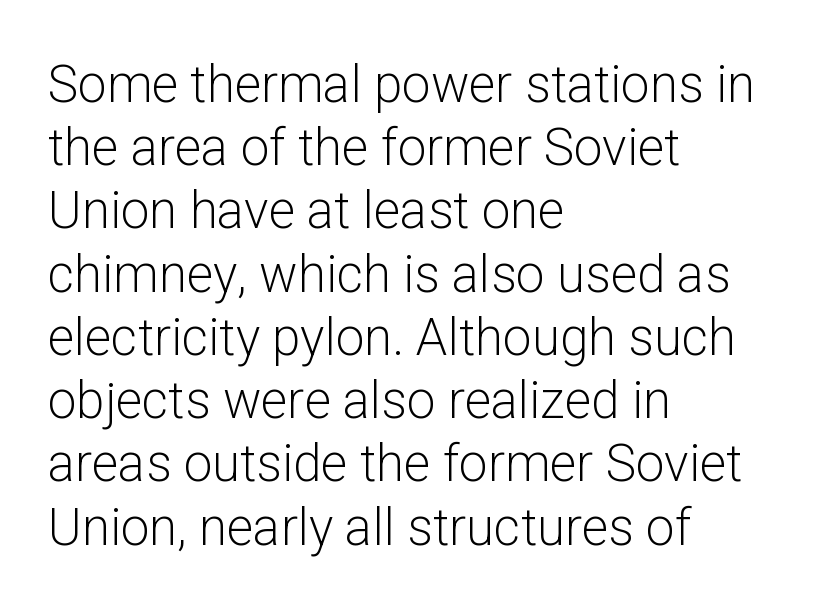
The image shows 51 px light sans-serif type, upright; set left-aligned, line spacing 1.24x, normal letter spacing, not underlined; low stroke contrast and a medium x-height.
